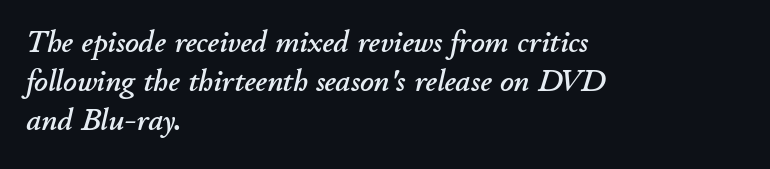
The image shows 30 px text type, italic (leaning right); set left-aligned, normal line spacing (1.3x), normal letter spacing, not underlined; low stroke contrast and a small x-height.
